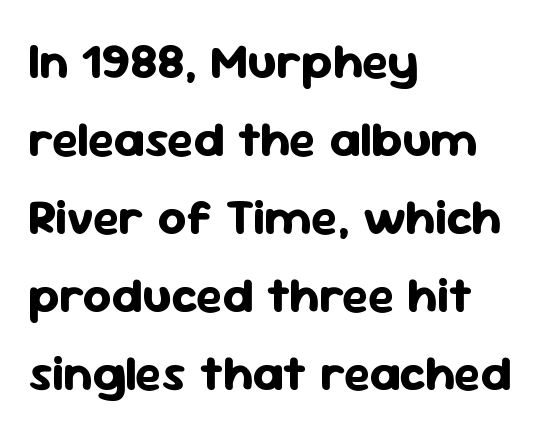
{"serif": "no", "italic": "no", "bold": "yes", "weight": "bold", "width": "normal", "stroke_contrast": "low", "x_height": "medium", "monospaced": "no", "underline": "no", "align": "left", "line_spacing": "normal", "line_spacing_ratio": 1.56, "letter_spacing": "normal", "letter_spacing_em": 0.0, "glyph_px": 50}
